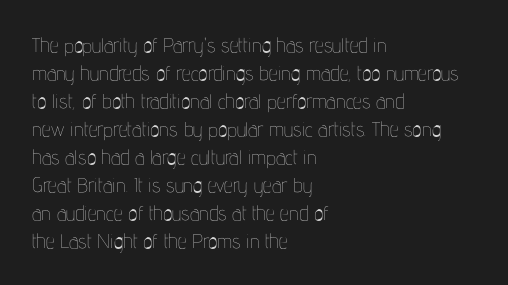
{"italic": "no", "bold": "no", "underline": "no", "align": "left", "line_spacing": "normal", "line_spacing_ratio": 1.4, "letter_spacing": "normal", "letter_spacing_em": 0.0, "glyph_px": 20}
